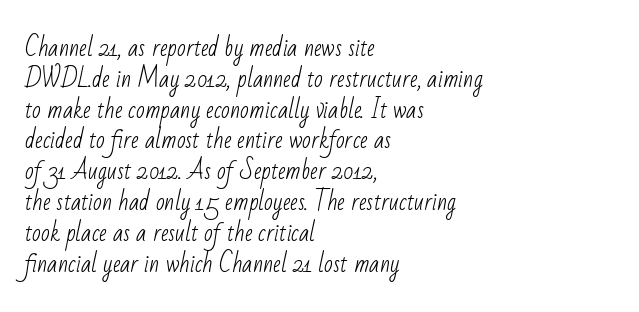
{"bold": "no", "underline": "no", "align": "left", "line_spacing": "normal", "line_spacing_ratio": 1.34, "letter_spacing": "normal", "letter_spacing_em": 0.0, "glyph_px": 23}
